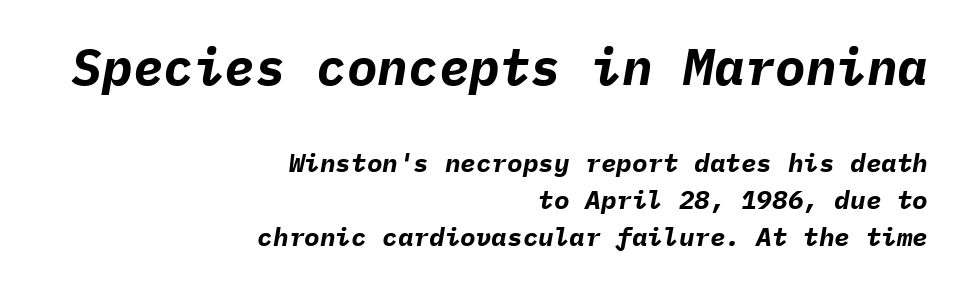
Q: Is the text bold? A: Yes.
Q: Is the text italic (slanted)? A: Yes, it leans right by about 9 degrees.
Q: Is the text underlined? A: No.
Q: How is the paragraph aligned? A: Right-aligned.
Q: Is the spacing between letters normal or unusually wide? A: Normal.
Q: Is the spacing between lines tight, normal or loose? A: Normal.
Q: Which block of text is set in a larger size, the first (top) or the second (bottom)? A: The first (top) one.
Q: Width (condensed, normal, or wide)? A: Normal.
Q: Stroke contrast? A: Low.
Q: x-height? A: Medium.
Q: Monospaced? A: Yes.
